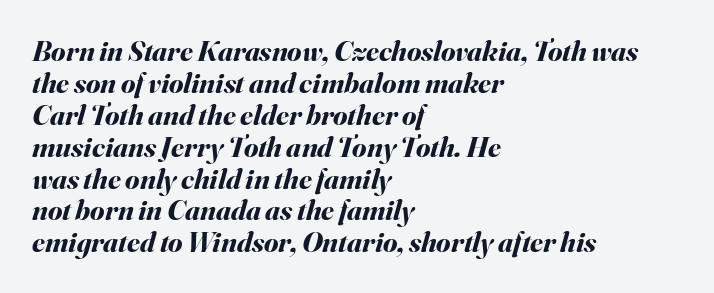
Q: Is the text bold? A: Yes.
Q: Is the text italic (slanted)? A: Yes, it leans right by about 16 degrees.
Q: Is the text underlined? A: No.
Q: How is the paragraph aligned? A: Left-aligned.
Q: Is the spacing between letters normal or unusually wide? A: Normal.
Q: Is the spacing between lines tight, normal or loose? A: Tight.
Q: Width (condensed, normal, or wide)? A: Normal.
Q: Stroke contrast? A: Medium.
Q: x-height? A: Small.
Q: Monospaced? A: No.
